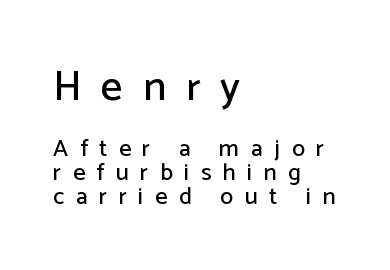
The lines in this sample share a left origin and differ only in where they stop. No italicization has been applied; the sample stays upright. Block one is the big one; block two sits smaller underneath. The foot of each line stays bare and open.
